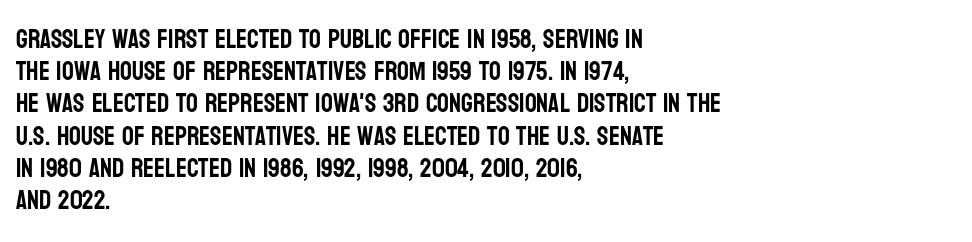
The image shows 26 px text type, upright; set left-aligned, line spacing 1.24x, normal letter spacing, not underlined.
